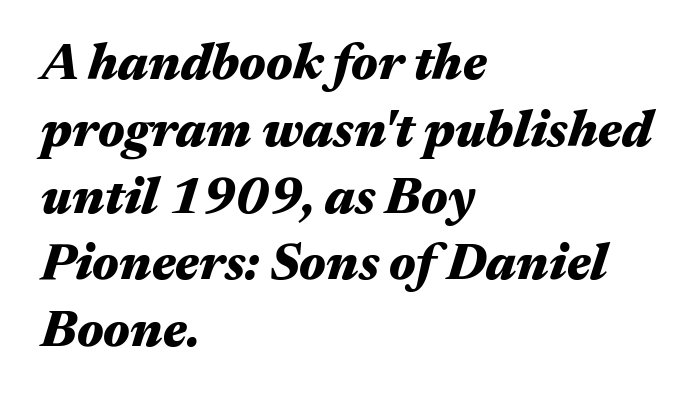
The image shows 51 px heavy, wide type, italic (leaning right); set left-aligned, normal line spacing (1.31x), normal letter spacing, not underlined; medium stroke contrast and a medium x-height.
